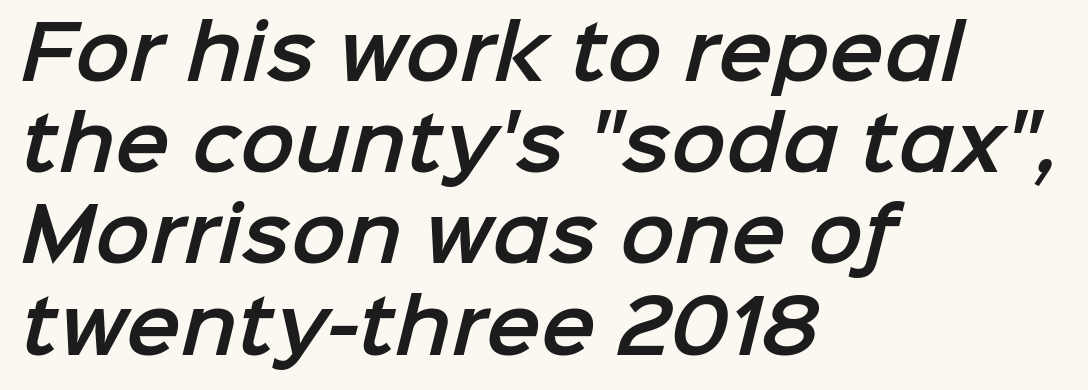
Q: Is the typeface a serif or a sans-serif typeface? A: Sans-serif.
Q: Is the text underlined? A: No.
Q: How is the paragraph aligned? A: Left-aligned.
Q: Is the spacing between letters normal or unusually wide? A: Normal.
Q: Is the spacing between lines tight, normal or loose? A: Normal.
Q: Width (condensed, normal, or wide)? A: Normal.
Q: Stroke contrast? A: Low.
Q: x-height? A: Medium.
Q: Monospaced? A: No.
